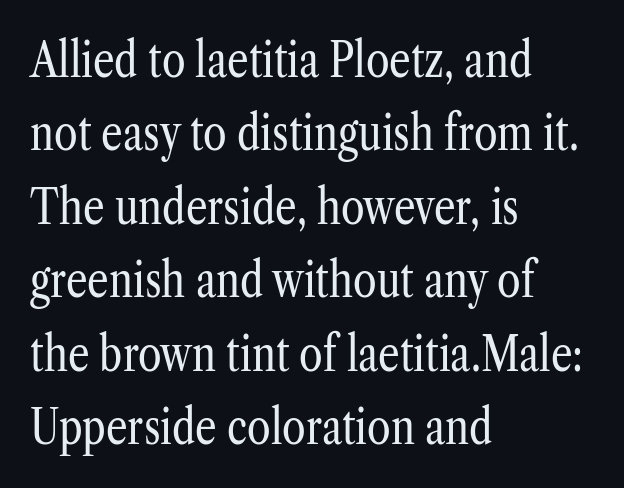
{"serif": "yes", "italic": "no", "bold": "no", "weight": "regular", "width": "condensed", "stroke_contrast": "low", "x_height": "medium", "monospaced": "no", "underline": "no", "align": "left", "line_spacing": "normal", "line_spacing_ratio": 1.53, "letter_spacing": "normal", "letter_spacing_em": 0.0, "glyph_px": 48}
